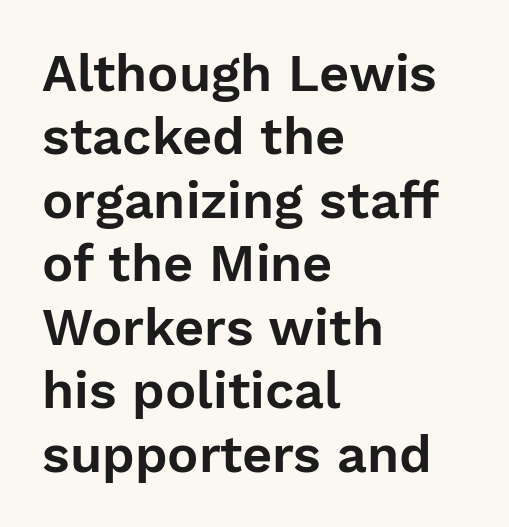
The image shows 52 px sans-serif type, upright; set left-aligned, line spacing 1.22x, normal letter spacing, not underlined; low stroke contrast and a medium x-height.
